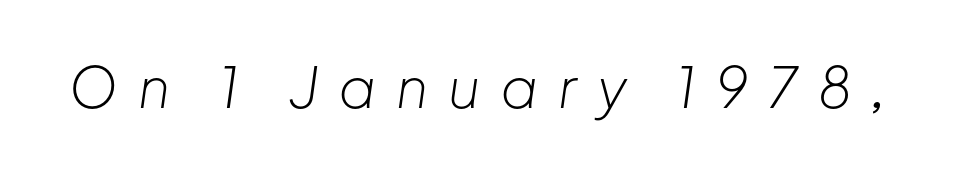
{"italic": "yes", "lean": "right", "slant_degrees": 8, "bold": "no", "weight": "light", "width": "normal", "stroke_contrast": "low", "x_height": "medium", "monospaced": "no", "underline": "no", "letter_spacing": "wide", "letter_spacing_em": 0.36, "glyph_px": 56}
